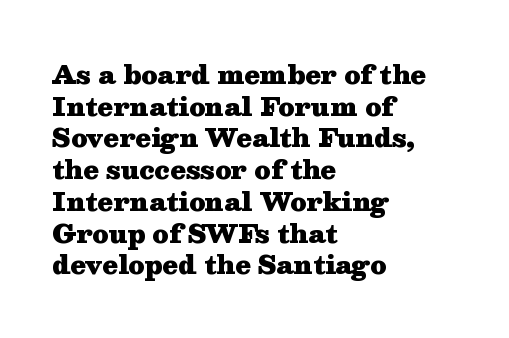
The image shows 25 px bold type, upright; set left-aligned, normal line spacing (1.27x), normal letter spacing, not underlined.
